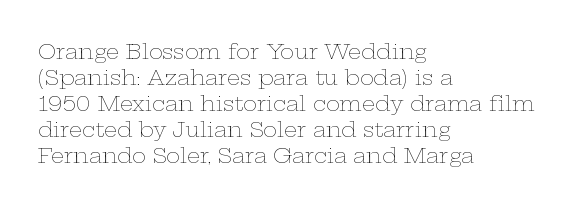
Q: Is the text bold? A: No.
Q: Is the text italic (slanted)? A: No, it is upright.
Q: Is the text underlined? A: No.
Q: How is the paragraph aligned? A: Left-aligned.
Q: Is the spacing between letters normal or unusually wide? A: Normal.
